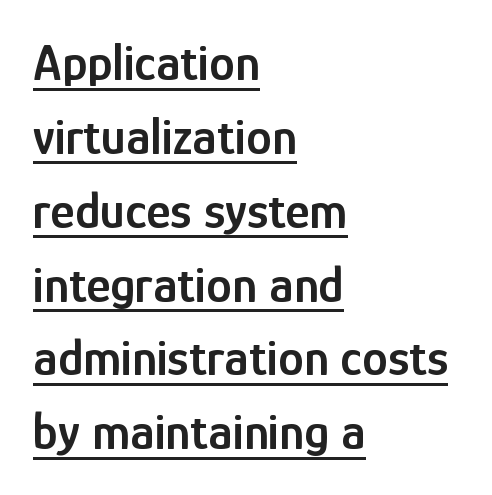
{"serif": "no", "italic": "no", "bold": "semi", "weight": "semibold", "width": "condensed", "stroke_contrast": "low", "x_height": "medium", "monospaced": "no", "underline": "yes", "align": "left", "line_spacing": "normal", "line_spacing_ratio": 1.42, "letter_spacing": "normal", "letter_spacing_em": 0.0, "glyph_px": 52}
